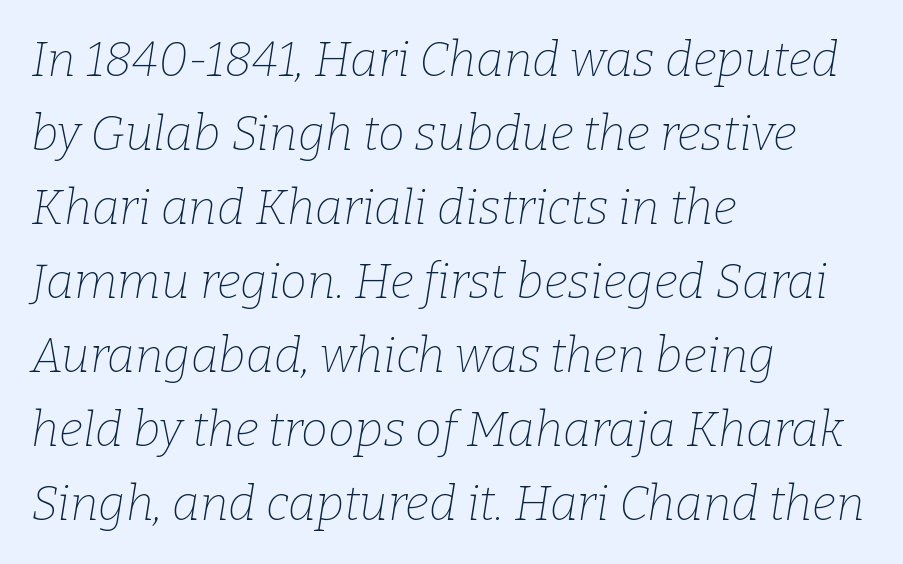
The weight would be labelled regular, book, light, or lighter still. Vertically, the passage feels balanced, rows spaced as you'd expect. Default kerning and tracking; the words read as compact shapes. Just letters on the line, the space beneath them empty.
